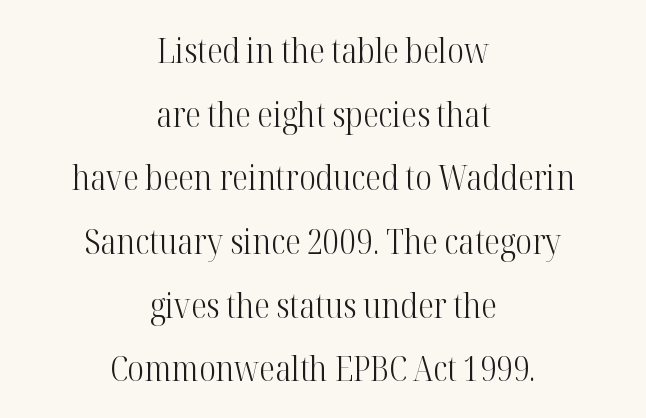
{"serif": "yes", "italic": "no", "bold": "no", "weight": "light", "width": "condensed", "stroke_contrast": "high", "x_height": "medium", "monospaced": "no", "underline": "no", "align": "center", "line_spacing_ratio": 1.82, "letter_spacing": "normal", "letter_spacing_em": 0.0, "glyph_px": 35}
